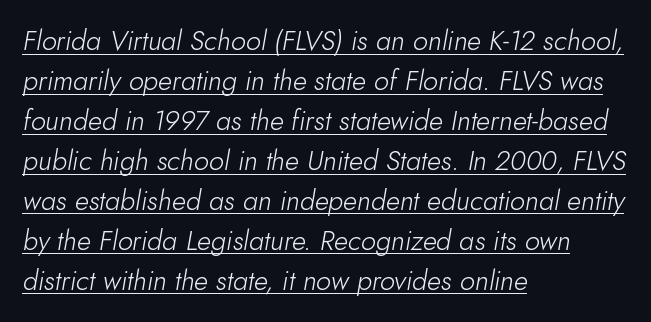
The image shows 27 px text type, italic (leaning right); set left-aligned, normal line spacing (1.48x), normal letter spacing, underlined.
